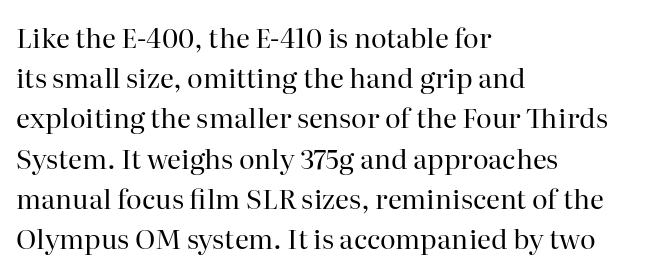
The paragraph shown leans on its left margin. Has an underline been added? It has not. The font's upright variant was chosen for this text. The cut favours lightness, reaching ordinary text weight at its darkest.
